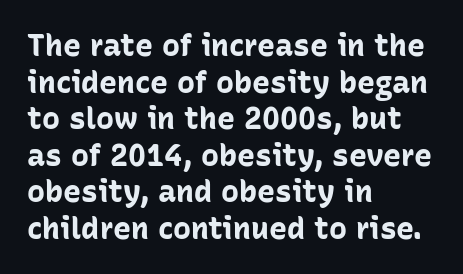
Q: Is the text bold? A: Yes.
Q: Is the text italic (slanted)? A: No, it is upright.
Q: Is the typeface a serif or a sans-serif typeface? A: Sans-serif.
Q: Is the text underlined? A: No.
Q: How is the paragraph aligned? A: Left-aligned.
Q: Is the spacing between letters normal or unusually wide? A: Normal.
Q: Width (condensed, normal, or wide)? A: Normal.
Q: Stroke contrast? A: Low.
Q: x-height? A: Medium.
Q: Monospaced? A: No.
